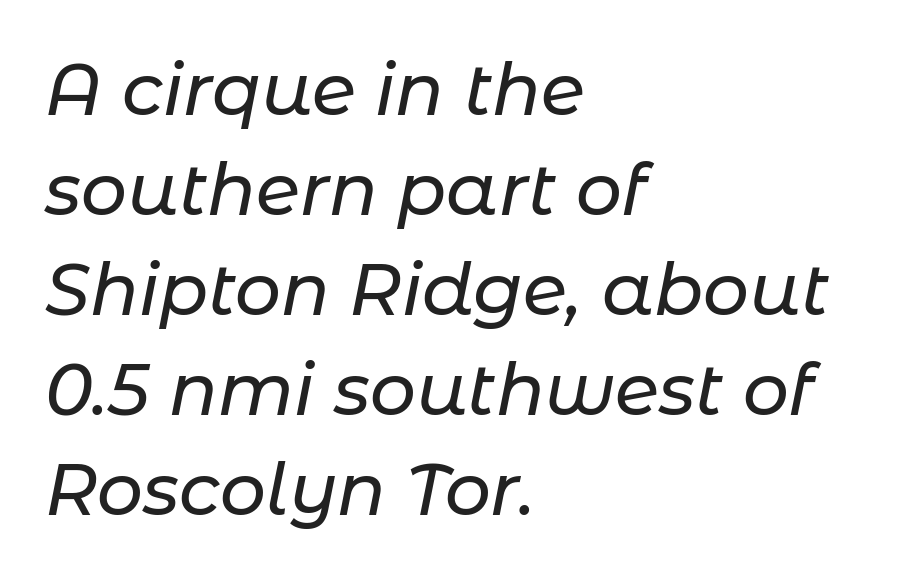
Q: Is the text italic (slanted)? A: Yes, it leans right by about 11 degrees.
Q: Is the text underlined? A: No.
Q: How is the paragraph aligned? A: Left-aligned.
Q: Is the spacing between letters normal or unusually wide? A: Normal.
Q: Is the spacing between lines tight, normal or loose? A: Normal.
Q: Width (condensed, normal, or wide)? A: Normal.
Q: Stroke contrast? A: Low.
Q: x-height? A: Medium.
Q: Monospaced? A: No.
